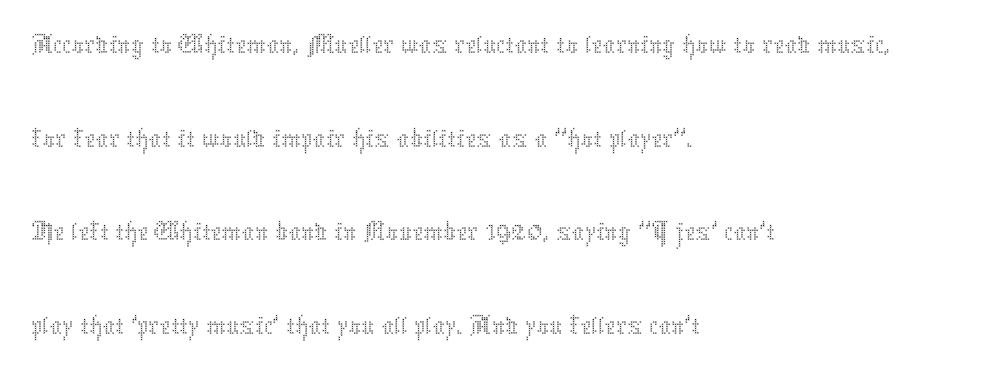
Plain, unruled lines of type. The specimen reads as upright at a glance. Layout note: lines flush left. How are the letters spaced? Ordinarily, with no added tracking. No extra ink here — the face is not bold. Horizontal bands of white between lines are of average thickness.
